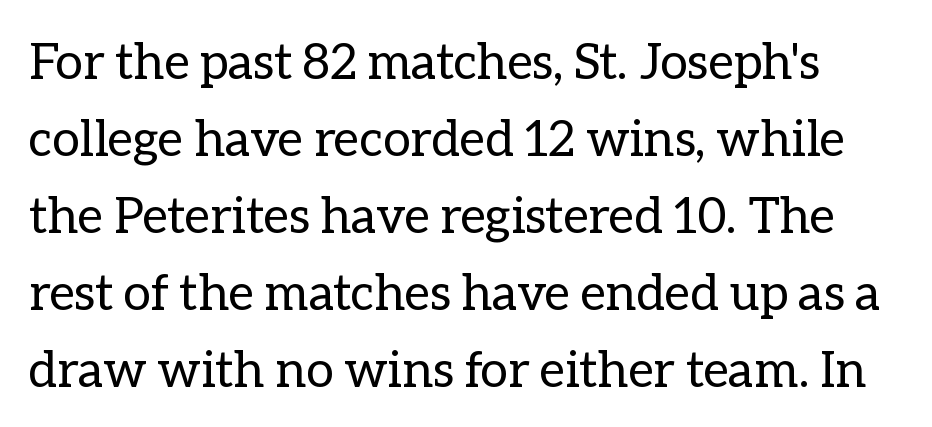
Q: Is the text bold? A: No.
Q: Is the text italic (slanted)? A: No, it is upright.
Q: Is the text underlined? A: No.
Q: Is the spacing between letters normal or unusually wide? A: Normal.
Q: Is the spacing between lines tight, normal or loose? A: Normal.
Q: Width (condensed, normal, or wide)? A: Normal.
Q: Stroke contrast? A: Low.
Q: x-height? A: Medium.
Q: Monospaced? A: No.
